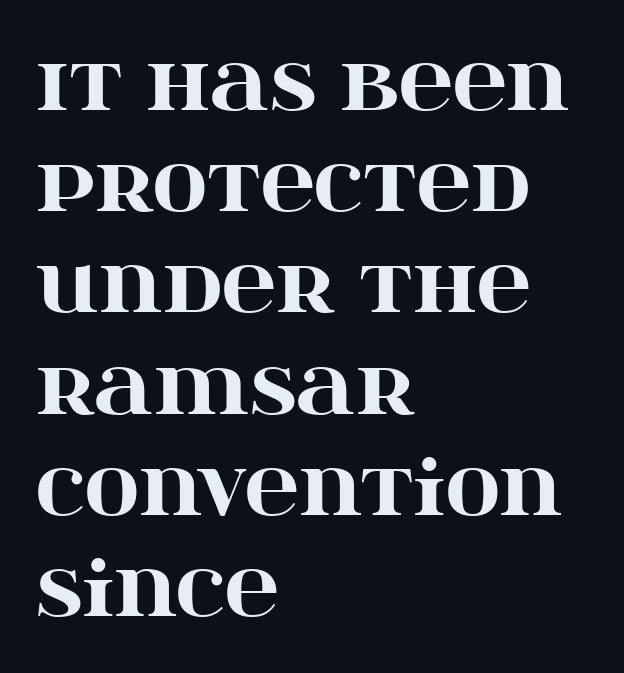
Q: Is the text bold? A: Yes.
Q: Is the text italic (slanted)? A: No, it is upright.
Q: Is the typeface a serif or a sans-serif typeface? A: Serif.
Q: Is the text underlined? A: No.
Q: How is the paragraph aligned? A: Left-aligned.
Q: Is the spacing between letters normal or unusually wide? A: Normal.
Q: Is the spacing between lines tight, normal or loose? A: Normal.
Q: Width (condensed, normal, or wide)? A: Wide.
Q: Stroke contrast? A: High.
Q: x-height? A: Large.
Q: Monospaced? A: No.
